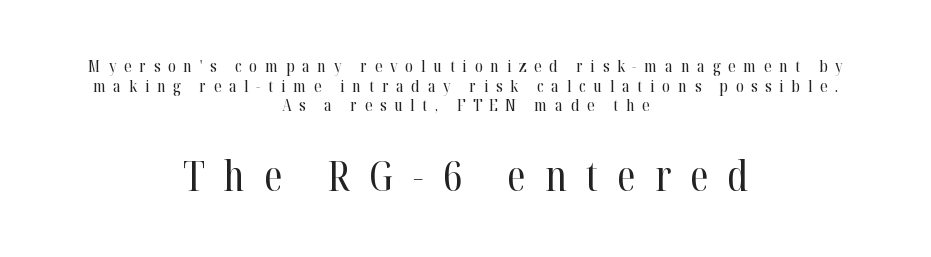
The image shows 42 px regular-weight, condensed serif type, upright; set centered, line spacing 1.16x, unusually wide letter spacing (+0.46 em), not underlined; the second (bottom) block is 2.47x larger; high stroke contrast and a medium x-height.
